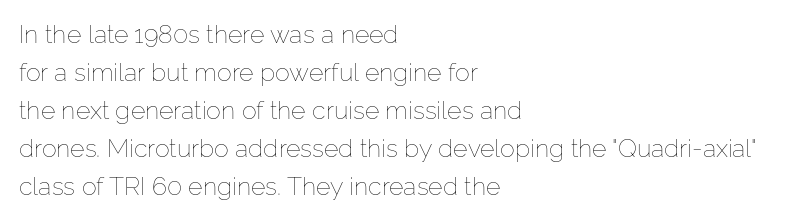
The font's upright variant was chosen for this text. The specimen omits any rule beneath the text block's lines. All the whitespace from short lines collects on the right. Tracking here is standard; glyphs follow each other at the usual distance.
